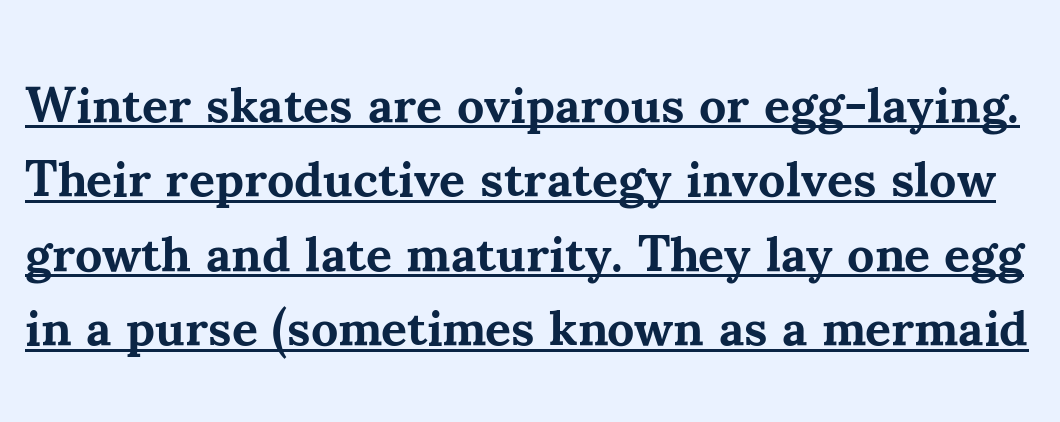
Q: Is the text bold? A: Yes.
Q: Is the text italic (slanted)? A: No, it is upright.
Q: Is the typeface a serif or a sans-serif typeface? A: Serif.
Q: Is the text underlined? A: Yes.
Q: Is the spacing between letters normal or unusually wide? A: Normal.
Q: Is the spacing between lines tight, normal or loose? A: Normal.
Q: Width (condensed, normal, or wide)? A: Normal.
Q: Stroke contrast? A: Medium.
Q: x-height? A: Small.
Q: Monospaced? A: No.
